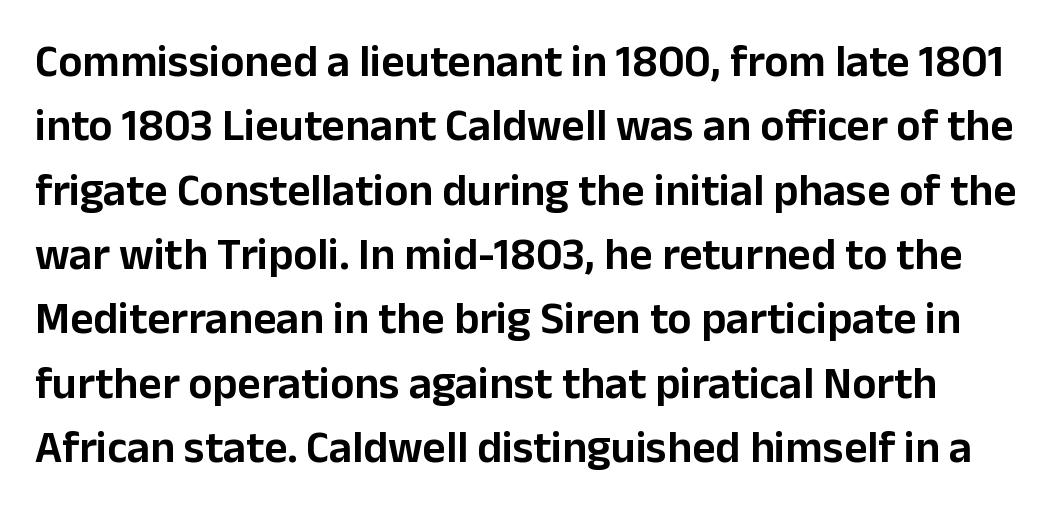
{"serif": "no", "italic": "no", "width": "normal", "stroke_contrast": "low", "x_height": "medium", "monospaced": "no", "underline": "no", "line_spacing": "normal", "line_spacing_ratio": 1.43, "letter_spacing": "normal", "letter_spacing_em": 0.0, "glyph_px": 45}
